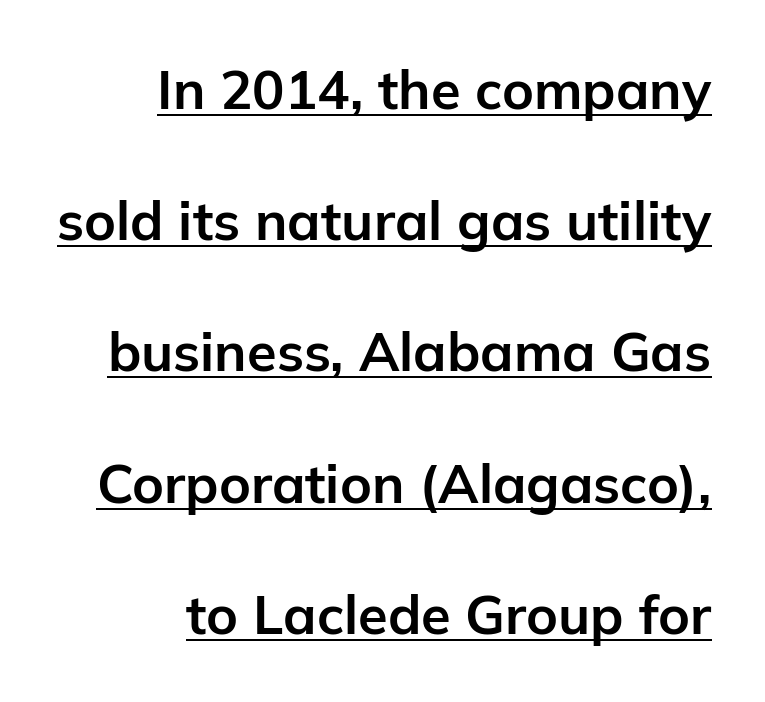
The face used here is proportionally spaced, like ordinary book or web type. Classification — sans serif. The typesetter chose a ragged-left arrangement here. The space between consecutive lines is lavish.
